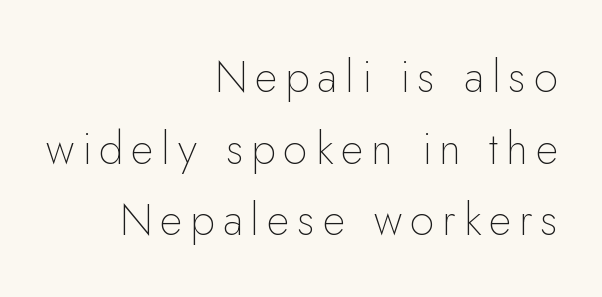
Unlike italic type, these characters show no tilt at all. Has an underline been added? It has not. Weight: in the light-to-regular range. Is this a fixed-width face? No — the glyphs have proportional, varying widths. The designer went with a sans here, leaving each stem footless. The lines are quadded right.
